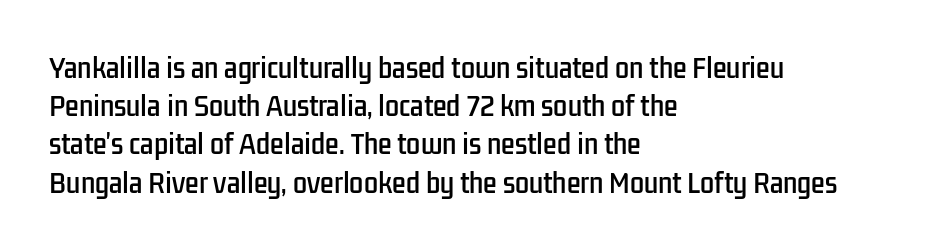
The image shows 25 px text type, upright; set left-aligned, normal line spacing (1.53x), normal letter spacing, not underlined.
